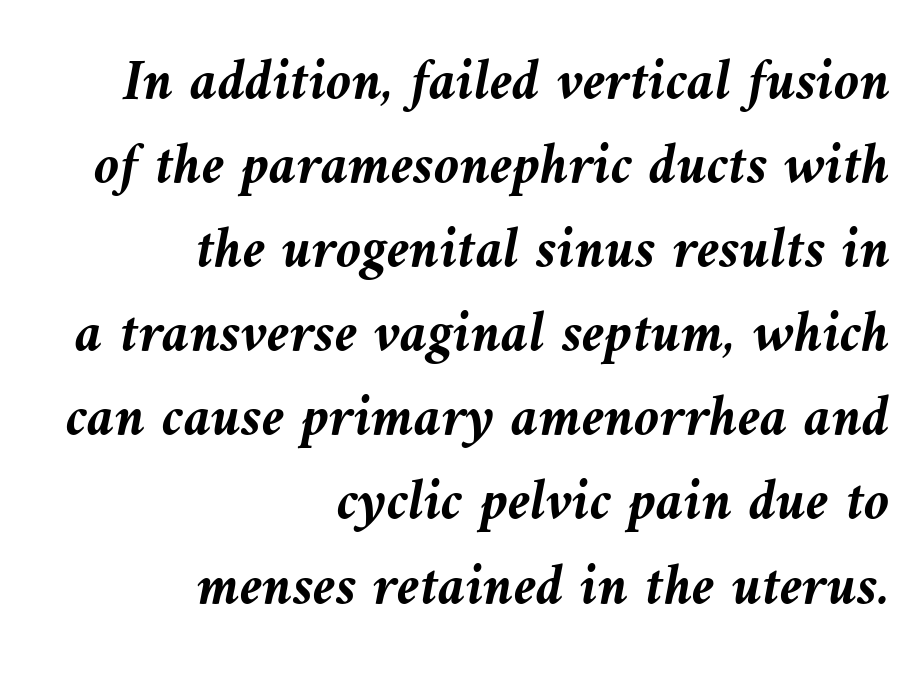
The font's italic variant was chosen for this text. Strong, thick strokes mark this as bold type. Teacher's note: observe the even right margin — that is flush-right alignment. This rendering leaves character spacing at its baseline value. The string is rendered with underlining switched off.
